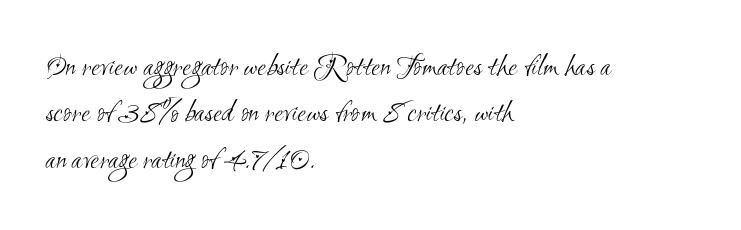
{"serif": "no", "bold": "no", "weight": "light", "width": "condensed", "stroke_contrast": "medium", "x_height": "small", "monospaced": "no", "underline": "no", "align": "left", "line_spacing": "normal", "line_spacing_ratio": 1.45, "letter_spacing": "normal", "letter_spacing_em": 0.0, "glyph_px": 32}
